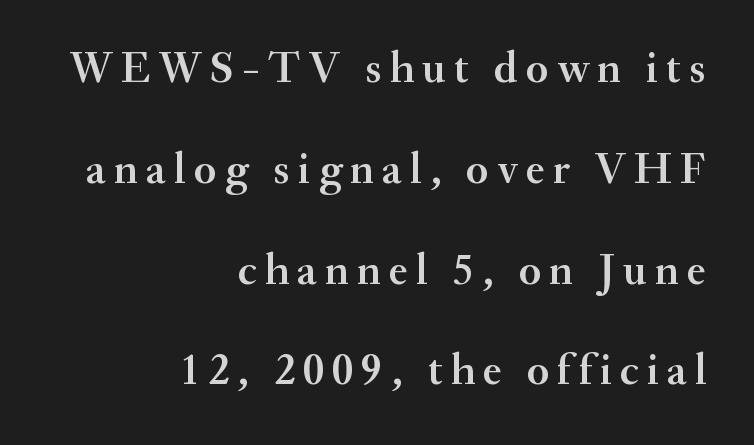
Q: Is the text italic (slanted)? A: No, it is upright.
Q: Is the typeface a serif or a sans-serif typeface? A: Serif.
Q: Is the text underlined? A: No.
Q: How is the paragraph aligned? A: Right-aligned.
Q: Is the spacing between lines tight, normal or loose? A: Loose.
Q: Width (condensed, normal, or wide)? A: Normal.
Q: Stroke contrast? A: Medium.
Q: x-height? A: Small.
Q: Monospaced? A: No.
